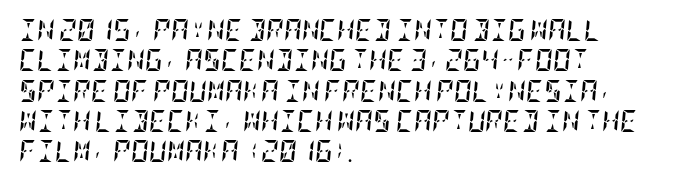
Q: Is the text bold? A: Yes.
Q: Is the text italic (slanted)? A: Yes, it leans right by about 5 degrees.
Q: Is the text underlined? A: No.
Q: How is the paragraph aligned? A: Left-aligned.
Q: Is the spacing between letters normal or unusually wide? A: Normal.
Q: Is the spacing between lines tight, normal or loose? A: Normal.
